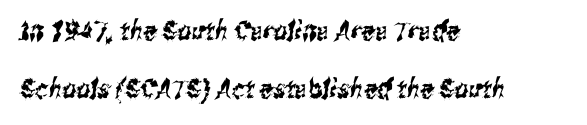
{"underline": "no", "align": "left", "line_spacing": "loose", "line_spacing_ratio": 2.15, "letter_spacing": "normal", "letter_spacing_em": 0.0, "glyph_px": 27}
